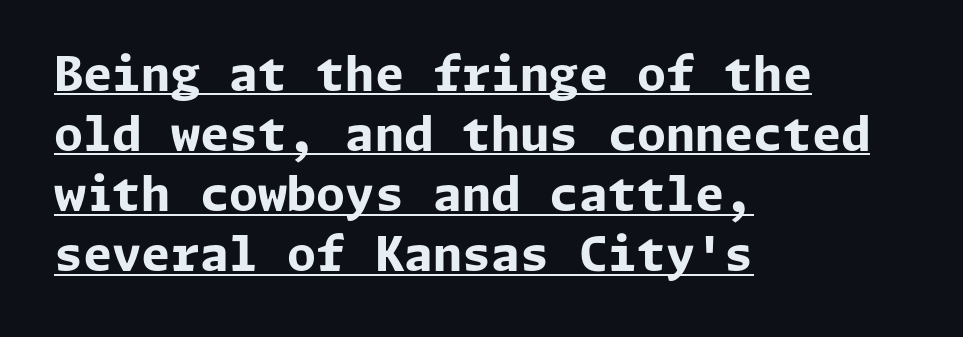
The image shows 47 px bold sans-serif type, upright; set left-aligned, normal line spacing (1.28x), normal letter spacing, underlined; low stroke contrast and a medium x-height.
